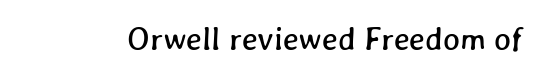
The image shows 32 px text type; set normal letter spacing, not underlined; low stroke contrast and a medium x-height.
